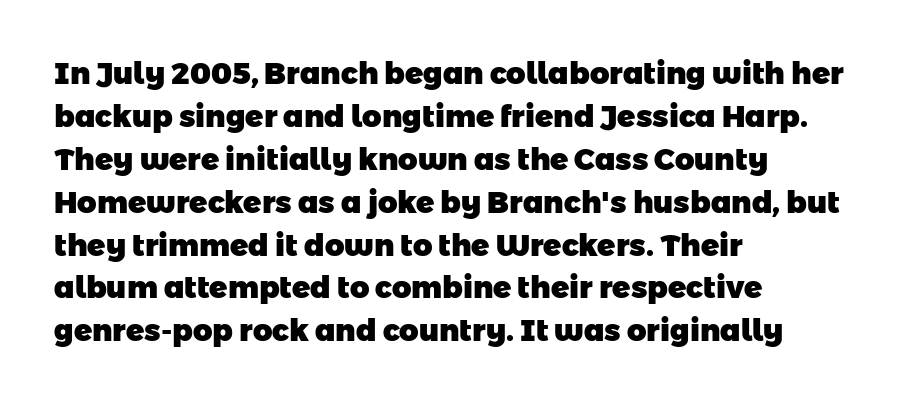
Q: Is the text bold? A: Yes.
Q: Is the typeface a serif or a sans-serif typeface? A: Sans-serif.
Q: Is the text underlined? A: No.
Q: How is the paragraph aligned? A: Left-aligned.
Q: Is the spacing between letters normal or unusually wide? A: Normal.
Q: Is the spacing between lines tight, normal or loose? A: Normal.
Q: Width (condensed, normal, or wide)? A: Normal.
Q: Stroke contrast? A: Low.
Q: x-height? A: Medium.
Q: Monospaced? A: No.
